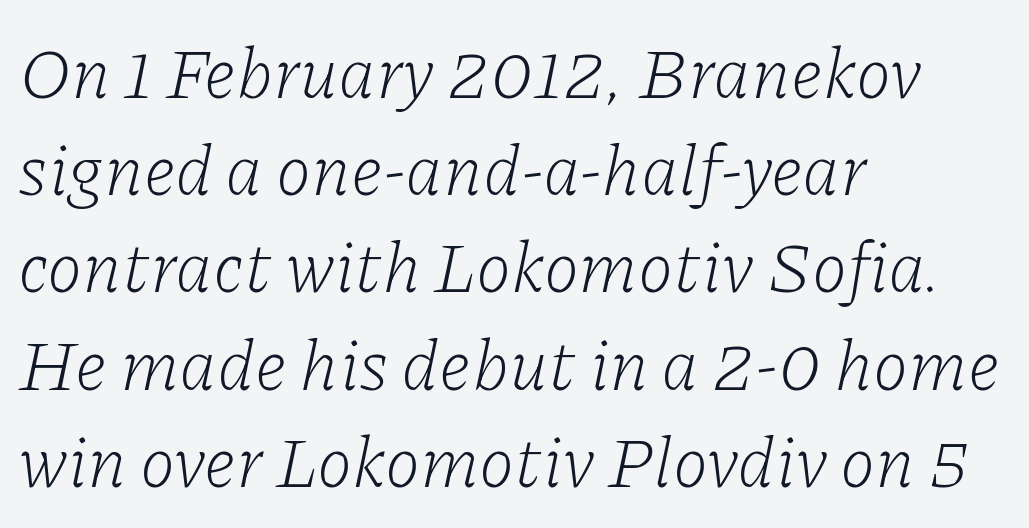
Q: Is the text bold? A: No.
Q: Is the text italic (slanted)? A: Yes, it leans right by about 11 degrees.
Q: Is the typeface a serif or a sans-serif typeface? A: Serif.
Q: Is the text underlined? A: No.
Q: How is the paragraph aligned? A: Left-aligned.
Q: Is the spacing between letters normal or unusually wide? A: Normal.
Q: Is the spacing between lines tight, normal or loose? A: Normal.
Q: Width (condensed, normal, or wide)? A: Normal.
Q: Stroke contrast? A: Low.
Q: x-height? A: Medium.
Q: Monospaced? A: No.
